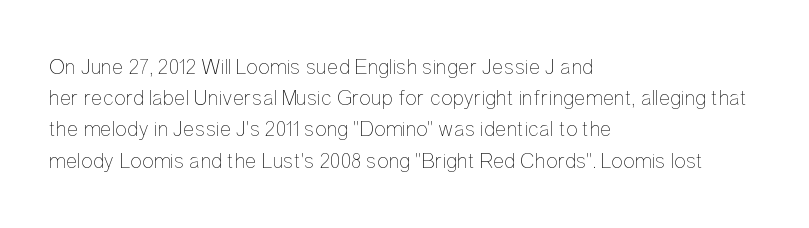
{"italic": "no", "bold": "no", "underline": "no", "align": "left", "line_spacing": "normal", "line_spacing_ratio": 1.42, "letter_spacing": "normal", "letter_spacing_em": 0.0, "glyph_px": 22}
